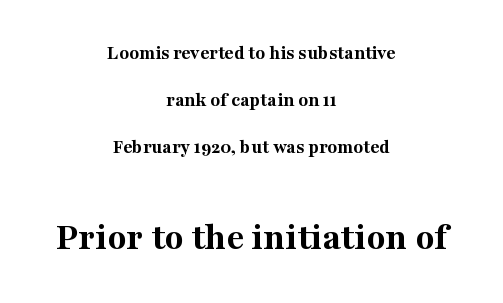
The image shows 39 px bold serif type, upright; set centered, loose line spacing (2.36x), normal letter spacing, not underlined; the second (bottom) block is 1.95x larger; medium stroke contrast and a medium x-height.
